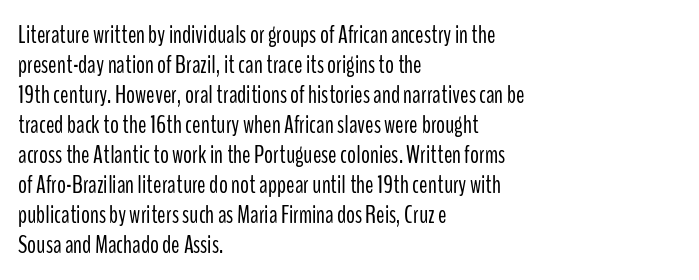
Q: Is the text bold? A: No.
Q: Is the text italic (slanted)? A: No, it is upright.
Q: Is the text underlined? A: No.
Q: How is the paragraph aligned? A: Left-aligned.
Q: Is the spacing between letters normal or unusually wide? A: Normal.
